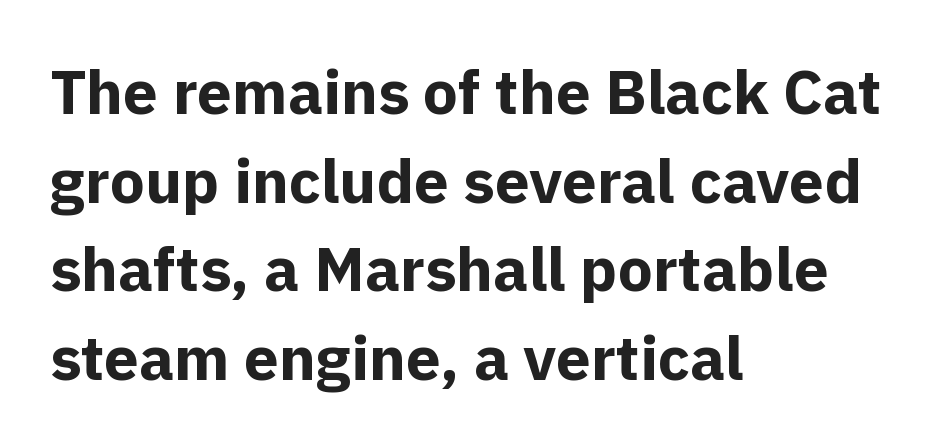
Strong, thick strokes mark this as bold type. Letters rest on an invisible, unmarked baseline. The line texture is even and compact thanks to regular tracking. The paragraph shown leans on its left margin. The rows are spaced the way most documents space them. Think of a printed novel: that variable character pitch is what you see here.
